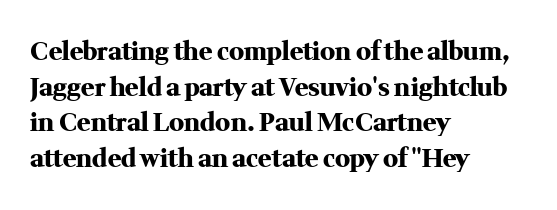
{"italic": "no", "bold": "yes", "underline": "no", "align": "left", "line_spacing": "normal", "line_spacing_ratio": 1.43, "letter_spacing": "normal", "letter_spacing_em": 0.0, "glyph_px": 25}
